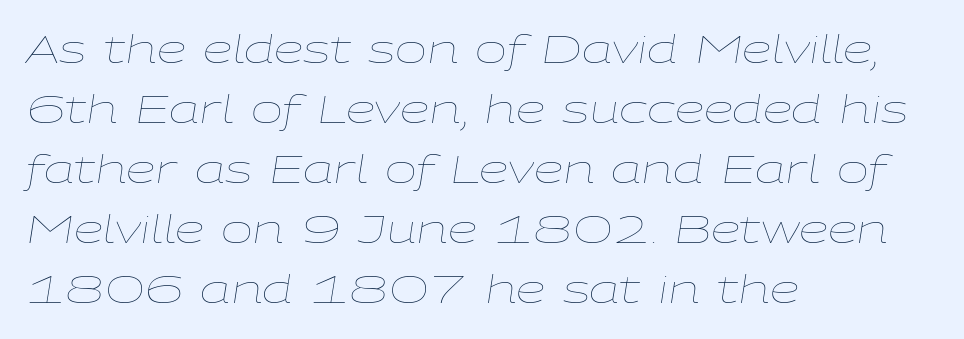
Q: Is the text bold? A: No.
Q: Is the text italic (slanted)? A: Yes, it leans right by about 9 degrees.
Q: Is the text underlined? A: No.
Q: How is the paragraph aligned? A: Left-aligned.
Q: Is the spacing between letters normal or unusually wide? A: Normal.
Q: Is the spacing between lines tight, normal or loose? A: Normal.
Q: Width (condensed, normal, or wide)? A: Wide.
Q: Stroke contrast? A: Low.
Q: x-height? A: Medium.
Q: Monospaced? A: No.
